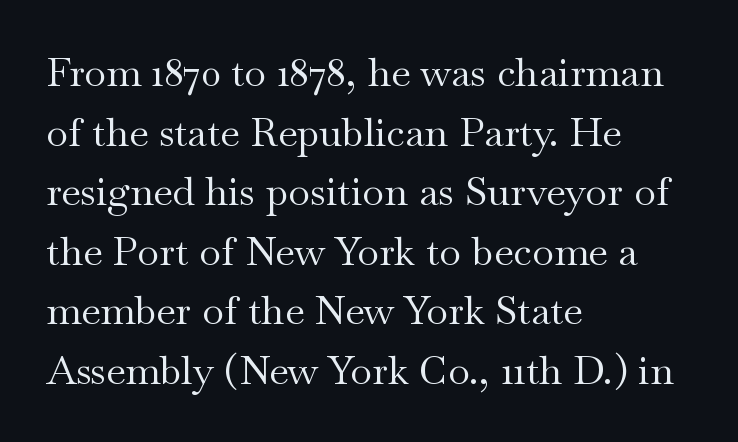
To sum up the face: it has serifs. Is the block centered? No — it sits flush against the left margin. These lines sit exactly where default settings would place them. These lines keep a tight, regular rhythm from letter to letter. A typesetter would mark this as roman, not italic. Nothing heavy about these letters — not bold at all.
